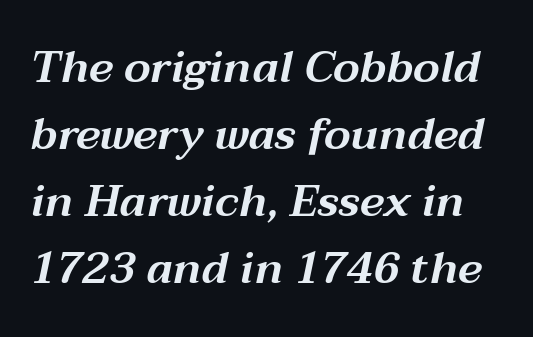
{"italic": "yes", "lean": "right", "slant_degrees": 12, "width": "wide", "stroke_contrast": "medium", "x_height": "medium", "monospaced": "no", "underline": "no", "line_spacing": "normal", "line_spacing_ratio": 1.52, "letter_spacing": "normal", "letter_spacing_em": 0.0, "glyph_px": 44}
